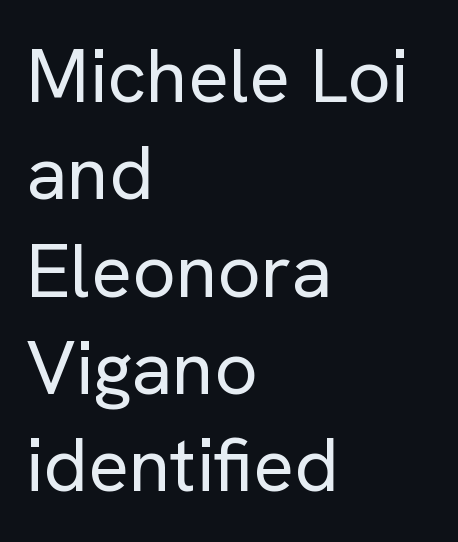
The image shows 76 px regular-weight sans-serif type, upright; set left-aligned, normal line spacing (1.28x), normal letter spacing, not underlined; low stroke contrast and a medium x-height.
